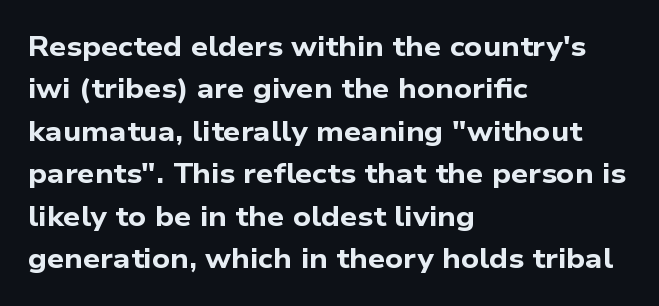
The image shows 27 px bold type; set left-aligned, normal line spacing (1.57x), normal letter spacing, not underlined.
